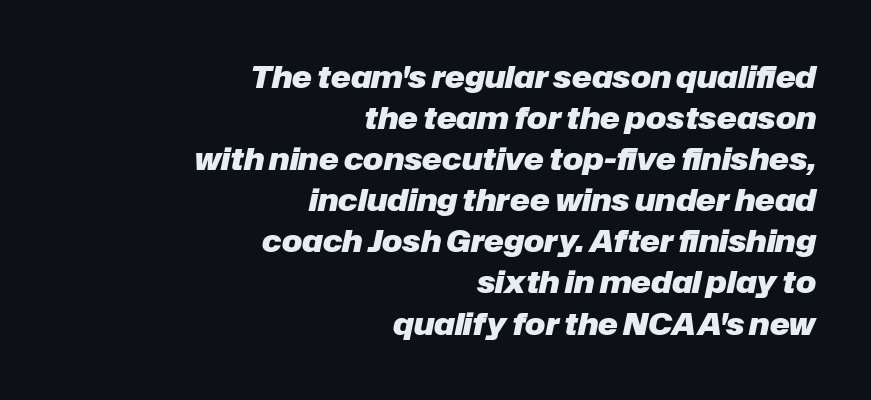
Q: Is the text bold? A: Yes.
Q: Is the text italic (slanted)? A: Yes, it leans right by about 12 degrees.
Q: Is the text underlined? A: No.
Q: How is the paragraph aligned? A: Right-aligned.
Q: Is the spacing between letters normal or unusually wide? A: Normal.
Q: Is the spacing between lines tight, normal or loose? A: Normal.
Q: Width (condensed, normal, or wide)? A: Normal.
Q: Stroke contrast? A: Low.
Q: x-height? A: Medium.
Q: Monospaced? A: No.
